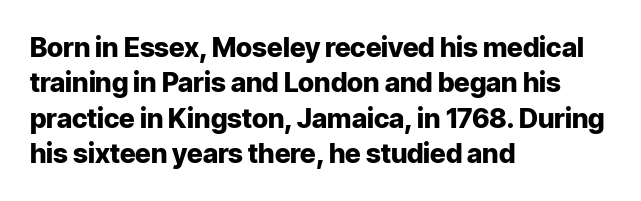
The image shows 27 px bold type, upright; set left-aligned, normal line spacing (1.31x), normal letter spacing, not underlined.
